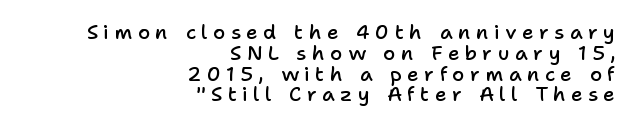
Every letter is mildly thick-stroked: semibold rather than bold. The passage is arranged like a letterhead date or caption credit — flush right. Posture: upright roman. Check the space under the baseline: it is left empty.
